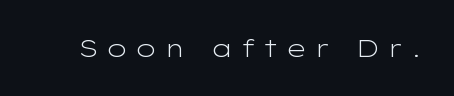
The image shows 25 px text type, upright; set unusually wide letter spacing (+0.28 em), not underlined.
